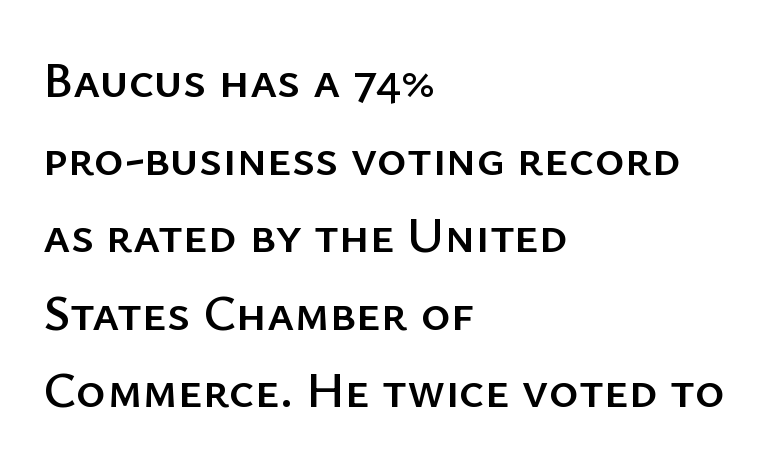
Standard letterfit; no display-style spreading of the glyphs. This sample is left-justified, so line endings fall wherever the words run out. Underline: absent. Is this a fixed-width face? No — the glyphs have proportional, varying widths.
